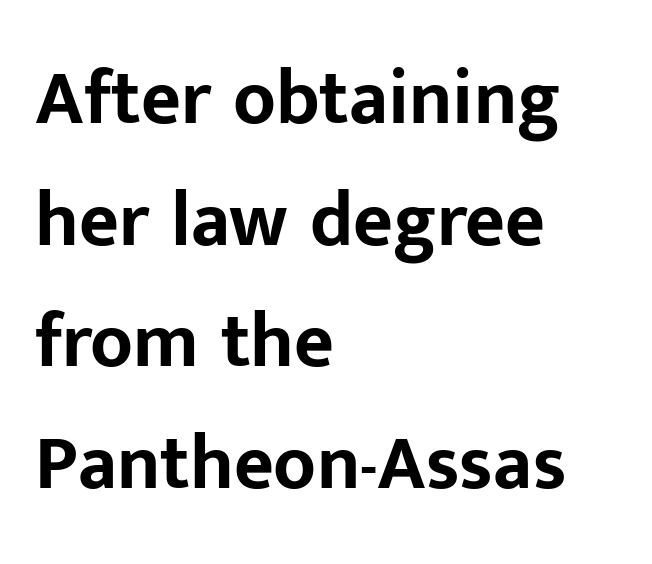
{"serif": "no", "italic": "no", "bold": "yes", "weight": "bold", "width": "normal", "stroke_contrast": "low", "x_height": "medium", "monospaced": "no", "underline": "no", "align": "left", "line_spacing": "normal", "line_spacing_ratio": 1.58, "letter_spacing": "normal", "letter_spacing_em": 0.0, "glyph_px": 77}
